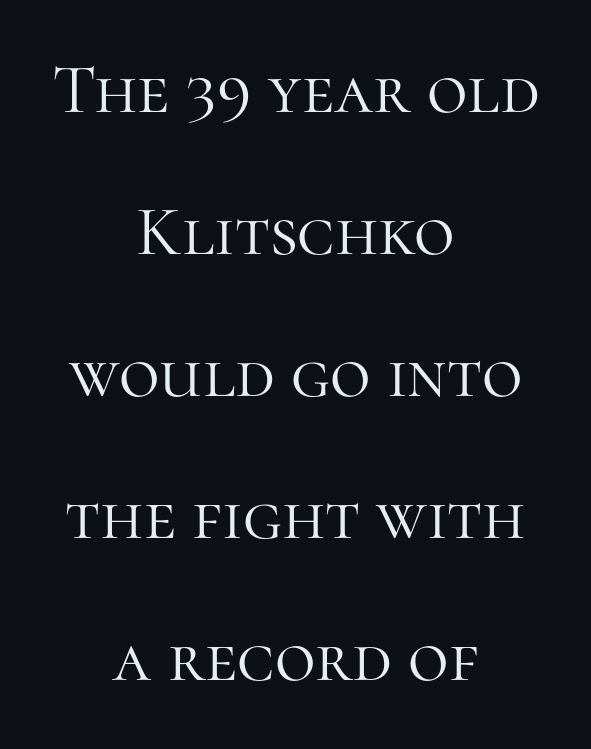
Every character sits straight up, as roman type does. Is this a fixed-width face? No — the glyphs have proportional, varying widths. The weight would be labelled regular, book, light, or lighter still. A typesetter would label this face a serif. The leading is generous, giving the passage an open texture.
